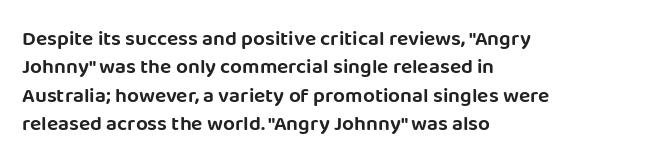
Q: Is the text italic (slanted)? A: No, it is upright.
Q: Is the text underlined? A: No.
Q: How is the paragraph aligned? A: Left-aligned.
Q: Is the spacing between letters normal or unusually wide? A: Normal.
Q: Is the spacing between lines tight, normal or loose? A: Normal.
